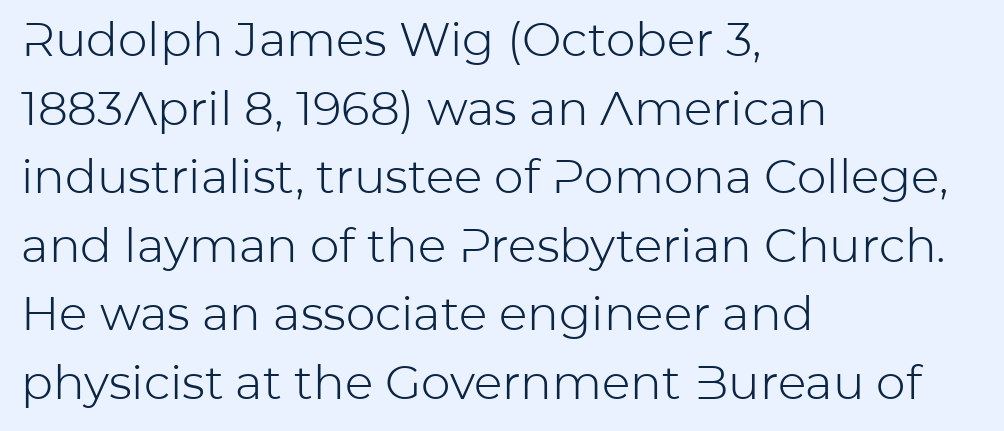
Between one letter and the next there's only the usual sliver of space. If you drew a line through each stem, it would be perfectly vertical. You could not count columns in this text — the font is proportionally spaced. Quick note: underline off.
